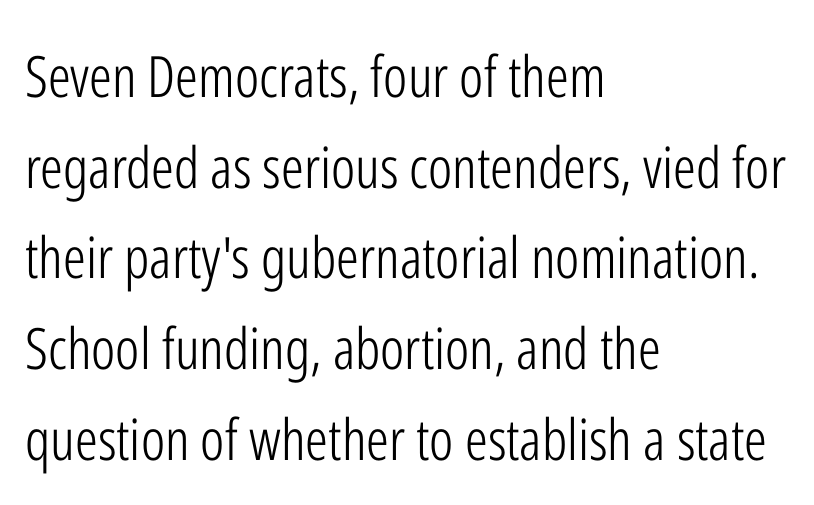
Q: Is the text bold? A: No.
Q: Is the text italic (slanted)? A: No, it is upright.
Q: Is the typeface a serif or a sans-serif typeface? A: Sans-serif.
Q: Is the text underlined? A: No.
Q: How is the paragraph aligned? A: Left-aligned.
Q: Is the spacing between letters normal or unusually wide? A: Normal.
Q: Is the spacing between lines tight, normal or loose? A: Normal.
Q: Width (condensed, normal, or wide)? A: Condensed.
Q: Stroke contrast? A: Low.
Q: x-height? A: Medium.
Q: Monospaced? A: No.
